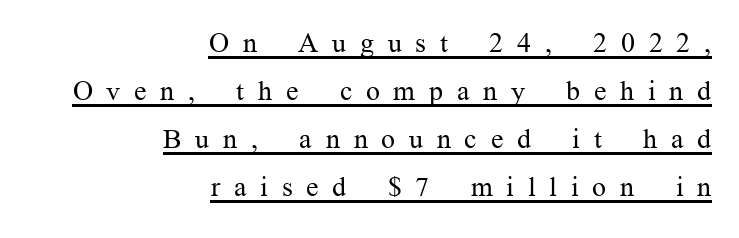
Q: Is the text bold? A: No.
Q: Is the text italic (slanted)? A: No, it is upright.
Q: Is the typeface a serif or a sans-serif typeface? A: Serif.
Q: Is the text underlined? A: Yes.
Q: How is the paragraph aligned? A: Right-aligned.
Q: Is the spacing between letters normal or unusually wide? A: Unusually wide.
Q: Width (condensed, normal, or wide)? A: Normal.
Q: Stroke contrast? A: Medium.
Q: x-height? A: Medium.
Q: Monospaced? A: No.
